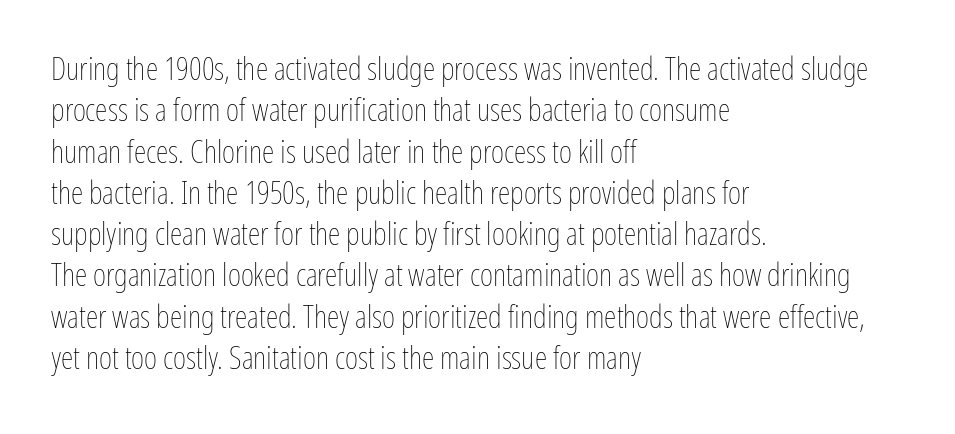
Q: Is the text bold? A: No.
Q: Is the text italic (slanted)? A: No, it is upright.
Q: Is the text underlined? A: No.
Q: How is the paragraph aligned? A: Left-aligned.
Q: Is the spacing between letters normal or unusually wide? A: Normal.
Q: Is the spacing between lines tight, normal or loose? A: Normal.
Q: Width (condensed, normal, or wide)? A: Condensed.
Q: Stroke contrast? A: Low.
Q: x-height? A: Medium.
Q: Monospaced? A: No.
